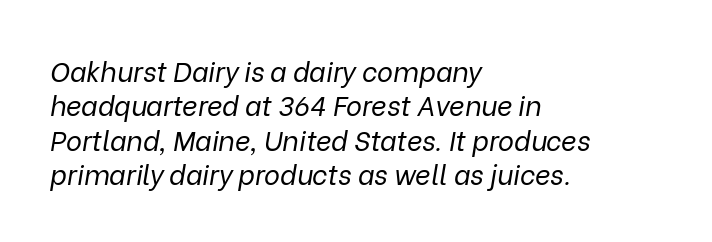
Q: Is the text bold? A: No.
Q: Is the text italic (slanted)? A: Yes, it leans right by about 9 degrees.
Q: Is the text underlined? A: No.
Q: How is the paragraph aligned? A: Left-aligned.
Q: Is the spacing between letters normal or unusually wide? A: Normal.
Q: Is the spacing between lines tight, normal or loose? A: Normal.
